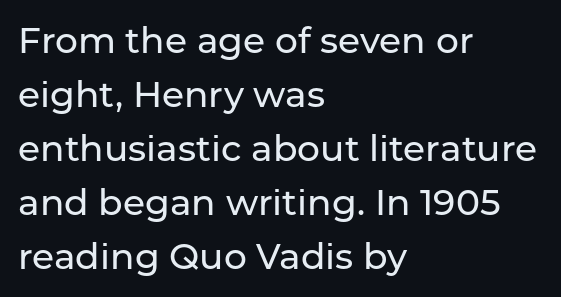
Q: Is the text italic (slanted)? A: No, it is upright.
Q: Is the typeface a serif or a sans-serif typeface? A: Sans-serif.
Q: Is the text underlined? A: No.
Q: How is the paragraph aligned? A: Left-aligned.
Q: Is the spacing between letters normal or unusually wide? A: Normal.
Q: Is the spacing between lines tight, normal or loose? A: Normal.
Q: Width (condensed, normal, or wide)? A: Normal.
Q: Stroke contrast? A: Low.
Q: x-height? A: Medium.
Q: Monospaced? A: No.
